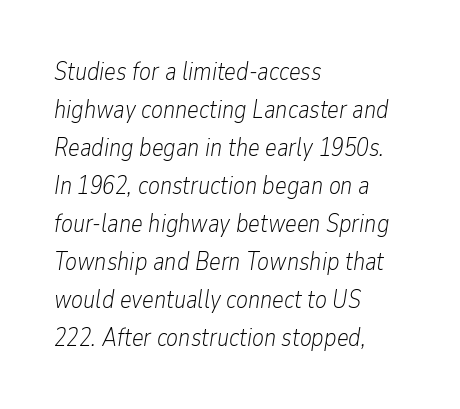
Plain, unruled lines of type. Regarding leading, the lines here are spaced in the standard way. Alignment: flush left. The face used here is rendered with its standard letterfit. Letters have the restrained weight of plain body copy at most. An italicized treatment has been applied to the whole sample.
